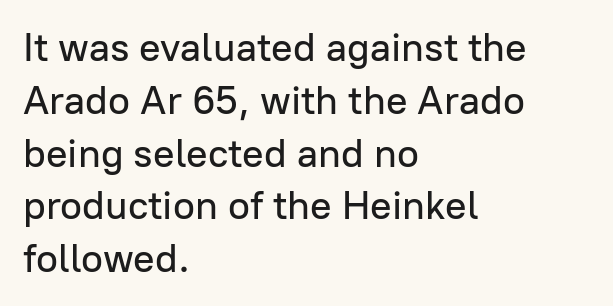
Q: Is the text italic (slanted)? A: No, it is upright.
Q: Is the typeface a serif or a sans-serif typeface? A: Sans-serif.
Q: Is the text underlined? A: No.
Q: How is the paragraph aligned? A: Left-aligned.
Q: Is the spacing between letters normal or unusually wide? A: Normal.
Q: Is the spacing between lines tight, normal or loose? A: Normal.
Q: Width (condensed, normal, or wide)? A: Normal.
Q: Stroke contrast? A: Low.
Q: x-height? A: Medium.
Q: Monospaced? A: No.
